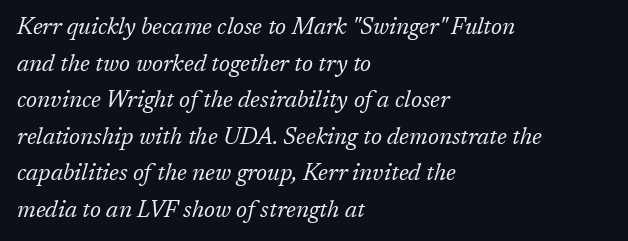
Q: Is the text bold? A: No.
Q: Is the text italic (slanted)? A: Yes, it leans right by about 17 degrees.
Q: Is the text underlined? A: No.
Q: How is the paragraph aligned? A: Left-aligned.
Q: Is the spacing between letters normal or unusually wide? A: Normal.
Q: Is the spacing between lines tight, normal or loose? A: Normal.
